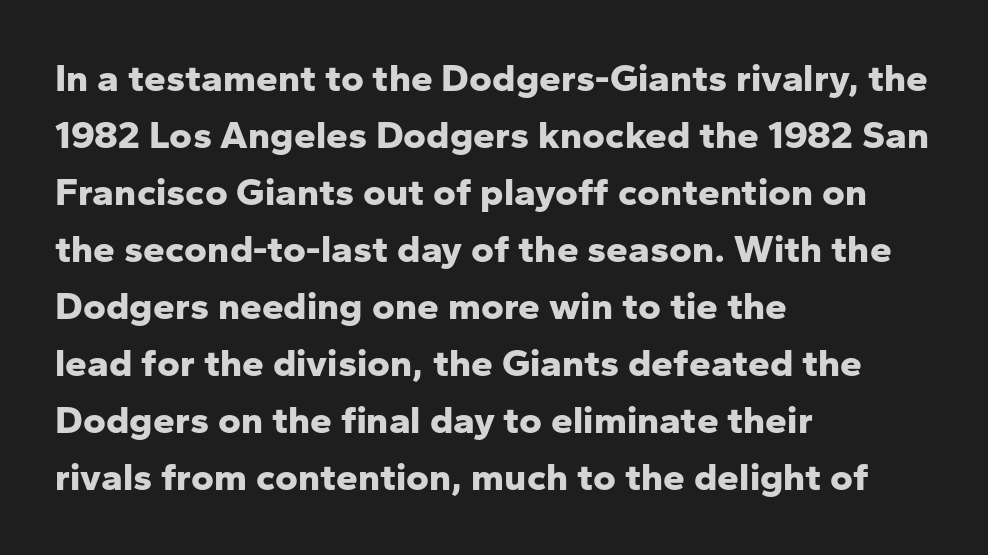
Posture: straight, roman, zero tilt. Type without underlining. Chunky letters — that's bold for sure. Whoever set this chose a conventional vertical rhythm. A typesetter would label this face a sans.
